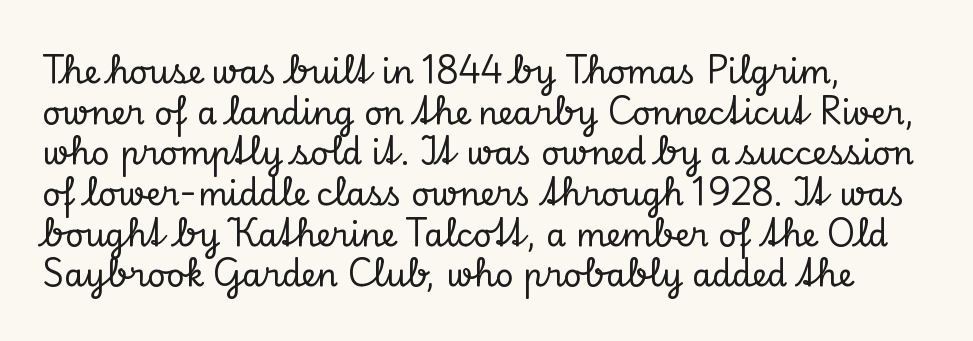
The image shows 32 px text type, upright; set left-aligned, normal line spacing (1.27x), normal letter spacing, not underlined; low stroke contrast and a small x-height.
